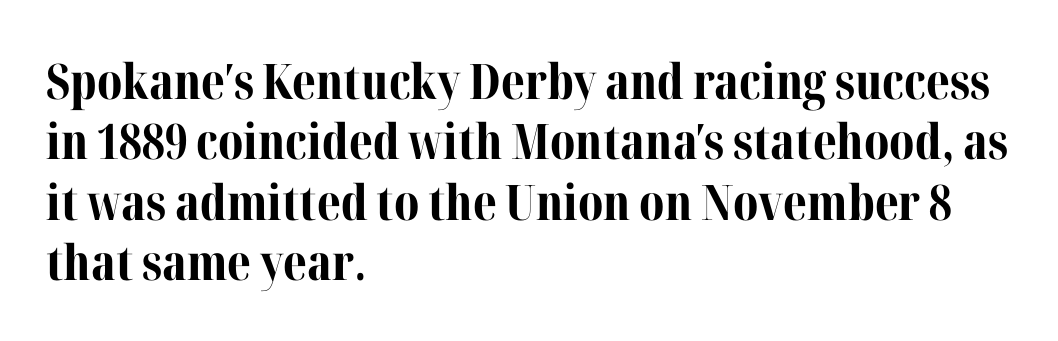
The specimen omits any rule beneath the text block's lines. Standard letterfit; no display-style spreading of the glyphs. Little horizontal feet cap the strokes, marking this as serif type. Italic? Not at all — the glyphs are vertical. Compared with an ordinary text face, these strokes are far heavier — a full bold. This sample has the flowing, uneven cadence of proportional lettering.
